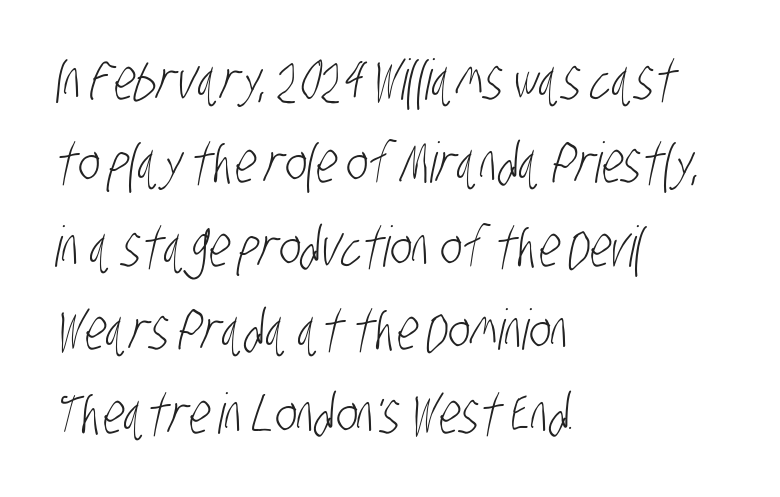
Q: Is the text bold? A: No.
Q: Is the typeface a serif or a sans-serif typeface? A: Sans-serif.
Q: Is the text underlined? A: No.
Q: How is the paragraph aligned? A: Left-aligned.
Q: Is the spacing between letters normal or unusually wide? A: Normal.
Q: Is the spacing between lines tight, normal or loose? A: Normal.
Q: Width (condensed, normal, or wide)? A: Condensed.
Q: Stroke contrast? A: Low.
Q: x-height? A: Large.
Q: Monospaced? A: No.
